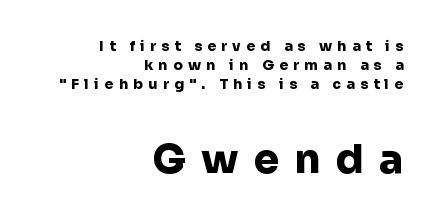
Q: Is the text bold? A: Yes.
Q: Is the text italic (slanted)? A: No, it is upright.
Q: Is the typeface a serif or a sans-serif typeface? A: Sans-serif.
Q: Is the text underlined? A: No.
Q: How is the paragraph aligned? A: Right-aligned.
Q: Is the spacing between letters normal or unusually wide? A: Unusually wide.
Q: Is the spacing between lines tight, normal or loose? A: Normal.
Q: Which block of text is set in a larger size, the first (top) or the second (bottom)? A: The second (bottom) one.
Q: Width (condensed, normal, or wide)? A: Normal.
Q: Stroke contrast? A: Low.
Q: x-height? A: Medium.
Q: Monospaced? A: No.
